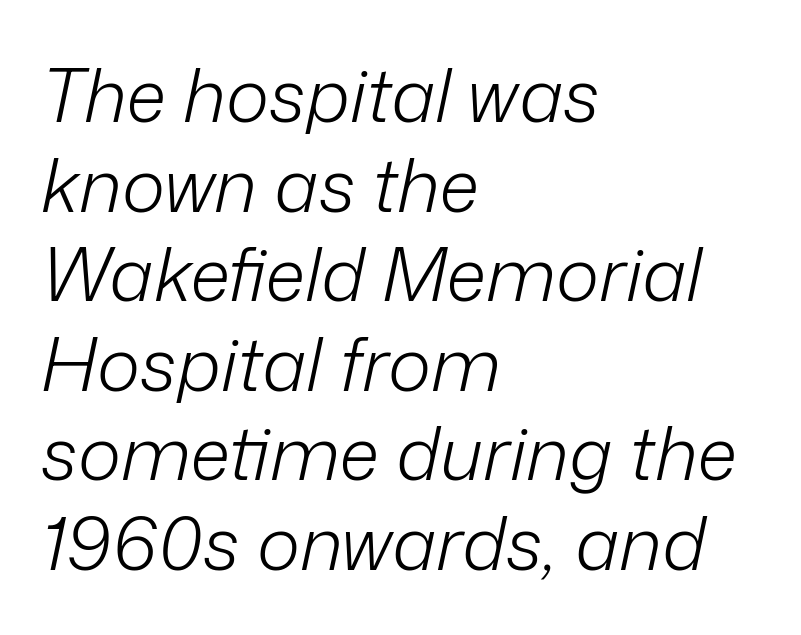
The image shows 74 px light type, italic (leaning right); set left-aligned, line spacing 1.21x, normal letter spacing, not underlined; low stroke contrast and a medium x-height.
